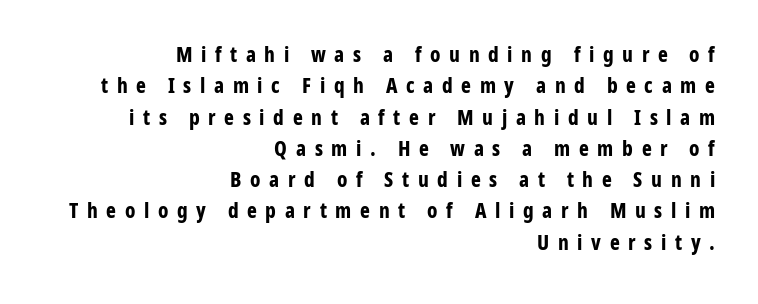
Q: Is the text bold? A: Yes.
Q: Is the text italic (slanted)? A: No, it is upright.
Q: Is the text underlined? A: No.
Q: How is the paragraph aligned? A: Right-aligned.
Q: Is the spacing between letters normal or unusually wide? A: Unusually wide.
Q: Is the spacing between lines tight, normal or loose? A: Normal.
